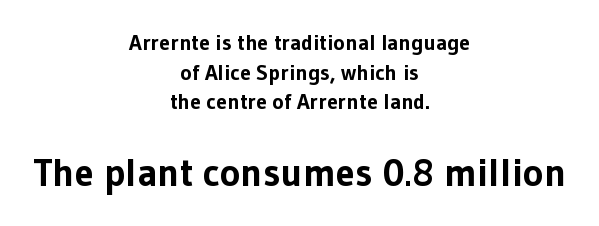
The line-height multiplier appears to be the usual default. Caption: bold face, heavy strokes. These lines stack symmetrically, like a column narrowing and widening about its center. The gap between lines stays unmarked.
